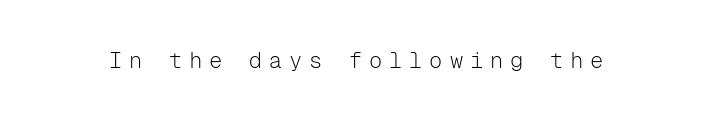
Q: Is the text bold? A: No.
Q: Is the text italic (slanted)? A: No, it is upright.
Q: Is the text underlined? A: No.
Q: Is the spacing between letters normal or unusually wide? A: Unusually wide.
